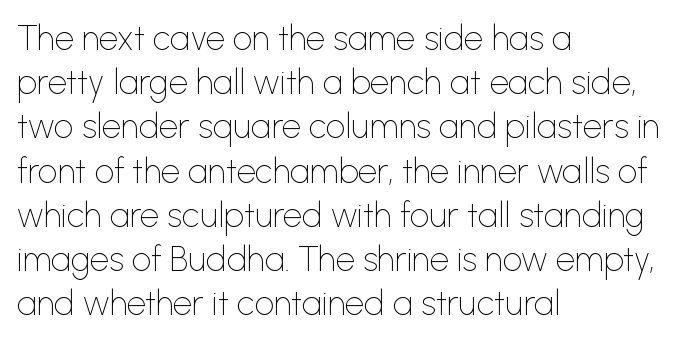
The typesetting does not lean heavy: it is not bold. You can tell from the bare stems that sans-serif type was used. The type sits square on the baseline with zero lean. A clean baseline with only descenders dipping below it. In terms of letterspacing, this is plain default setting. Casual observation: everything's shoved over to the left.
